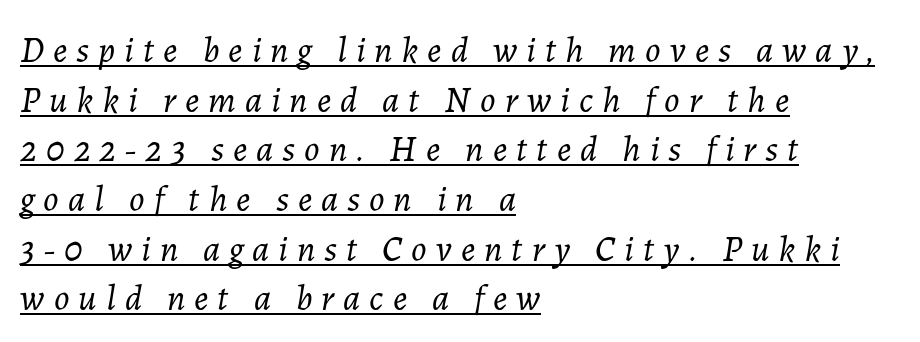
{"italic": "yes", "lean": "right", "slant_degrees": 7, "bold": "no", "weight": "light", "width": "normal", "stroke_contrast": "low", "x_height": "medium", "monospaced": "no", "underline": "yes", "align": "left", "line_spacing": "normal", "line_spacing_ratio": 1.38, "letter_spacing": "wide", "letter_spacing_em": 0.25, "glyph_px": 36}
